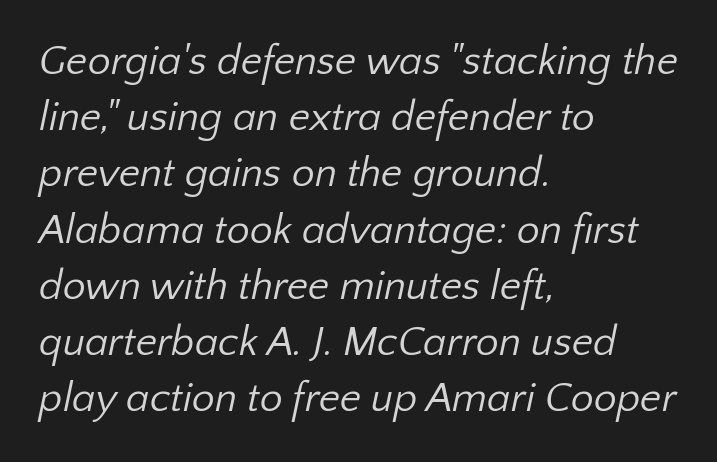
Q: Is the text bold? A: No.
Q: Is the typeface a serif or a sans-serif typeface? A: Sans-serif.
Q: Is the text underlined? A: No.
Q: How is the paragraph aligned? A: Left-aligned.
Q: Is the spacing between letters normal or unusually wide? A: Normal.
Q: Is the spacing between lines tight, normal or loose? A: Normal.
Q: Width (condensed, normal, or wide)? A: Normal.
Q: Stroke contrast? A: Low.
Q: x-height? A: Medium.
Q: Monospaced? A: No.
